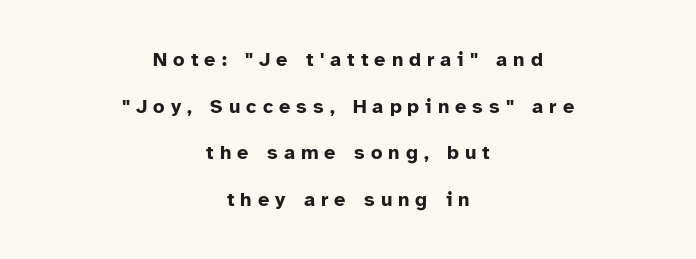
How are the letters spaced? Widely, with obvious added tracking. Every character sits straight up, as roman type does. If you folded the block vertically in half, each line would mirror itself in length. Anything drawn beneath the words? Only blank space.
